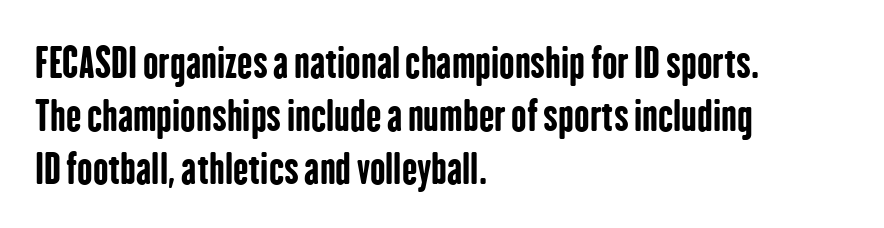
The image shows 41 px bold, condensed sans-serif type, upright; set left-aligned, normal line spacing (1.29x), normal letter spacing, not underlined; low stroke contrast and a medium x-height.
